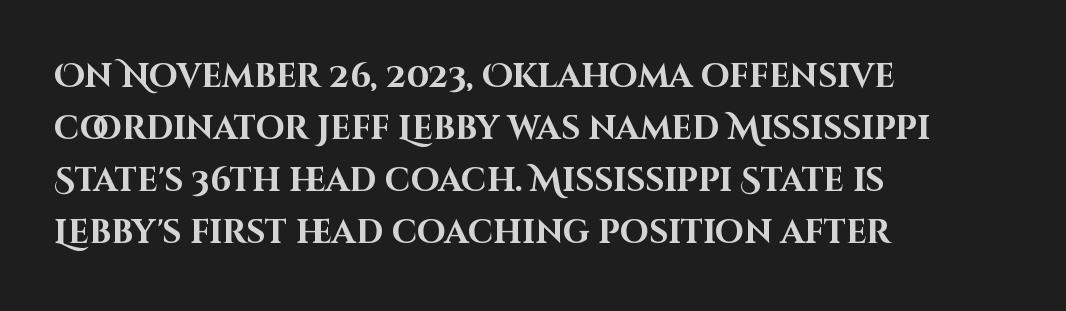
{"serif": "no", "italic": "no", "bold": "yes", "weight": "bold", "width": "normal", "stroke_contrast": "high", "x_height": "large", "monospaced": "no", "underline": "no", "align": "left", "line_spacing": "normal", "line_spacing_ratio": 1.58, "letter_spacing": "normal", "letter_spacing_em": 0.0, "glyph_px": 33}
